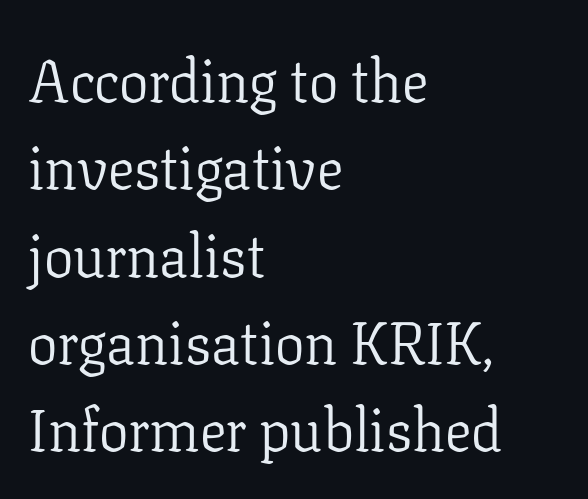
{"serif": "yes", "italic": "no", "bold": "no", "weight": "light", "width": "normal", "stroke_contrast": "low", "x_height": "medium", "monospaced": "no", "underline": "no", "align": "left", "line_spacing": "normal", "line_spacing_ratio": 1.48, "letter_spacing": "normal", "letter_spacing_em": 0.0, "glyph_px": 59}
